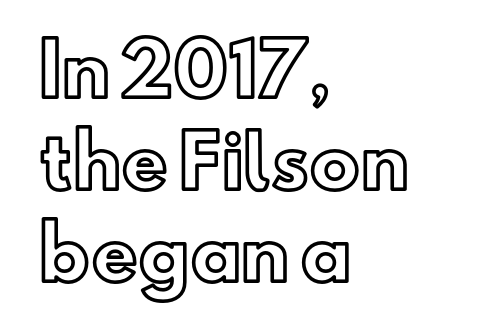
Spacing between characters is what you'd get straight out of the box. Notice how the passage keeps a crisp vertical edge on the left only. Does the leading feel generous? No, just average. These lines are rendered in a variable-pitch font. Plain, unruled lines of type.
